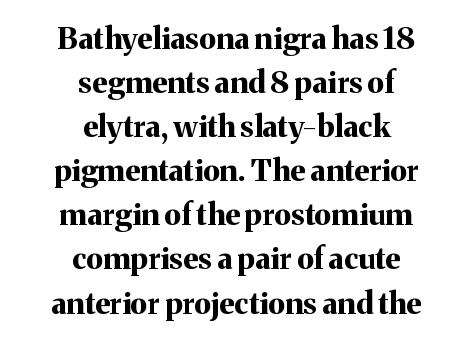
The image shows 30 px bold serif type, upright; set centered, normal line spacing (1.47x), normal letter spacing, not underlined; medium stroke contrast and a medium x-height.
